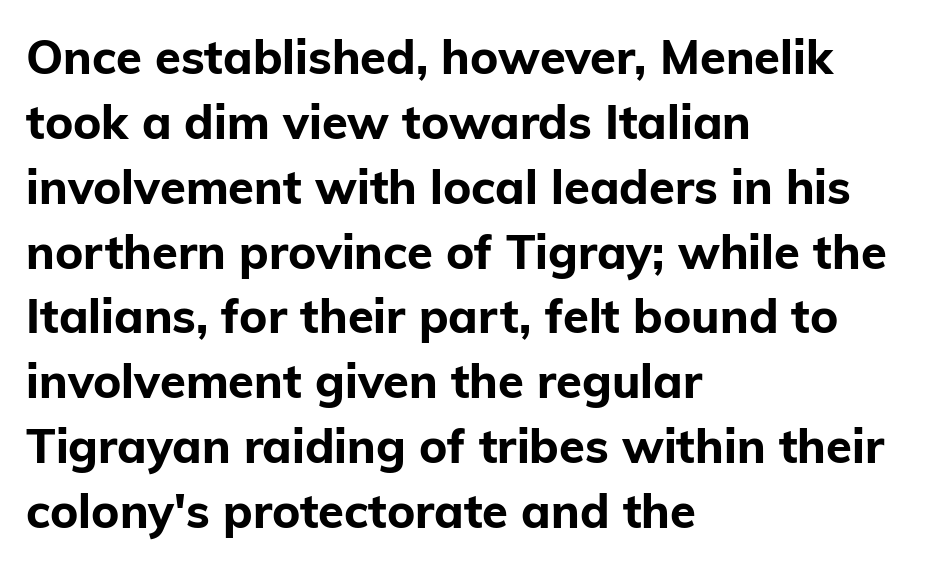
Students, this is bold: see how much ink each stroke carries. Posture: upright roman. Tracking value appears to be zero — textbook default spacing. Line beginnings align vertically; line endings do not.
